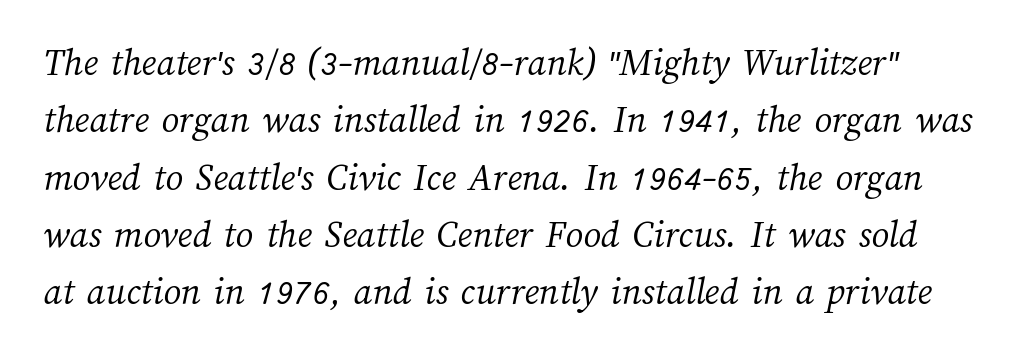
{"bold": "no", "weight": "light", "width": "normal", "stroke_contrast": "medium", "x_height": "medium", "monospaced": "no", "underline": "no", "line_spacing": "normal", "line_spacing_ratio": 1.47, "letter_spacing": "normal", "letter_spacing_em": 0.0, "glyph_px": 39}
